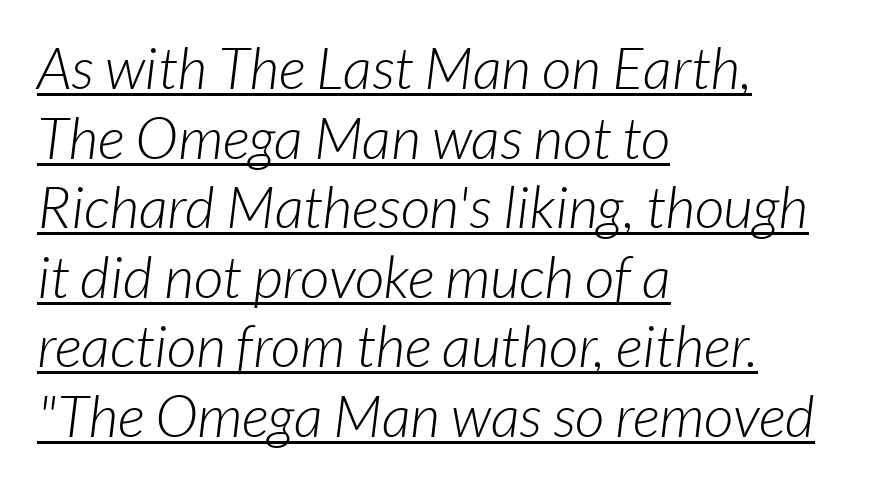
The font is comparable to plain body text, perhaps lighter. What stands out about the letter spacing? Nothing — it is the standard amount. Here the designer chose a conventional face with non-uniform glyph widths. This is underlined copy, the kind a proofreader might mark for attention. The face used here is a sans, in the tradition of grotesques and geometrics.
